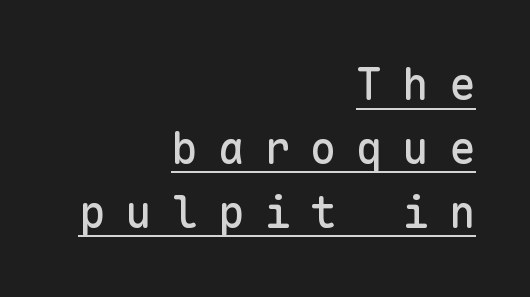
{"serif": "no", "italic": "no", "width": "normal", "stroke_contrast": "low", "x_height": "medium", "monospaced": "yes", "underline": "yes", "align": "right", "line_spacing": "normal", "line_spacing_ratio": 1.45, "letter_spacing": "wide", "letter_spacing_em": 0.45, "glyph_px": 44}
